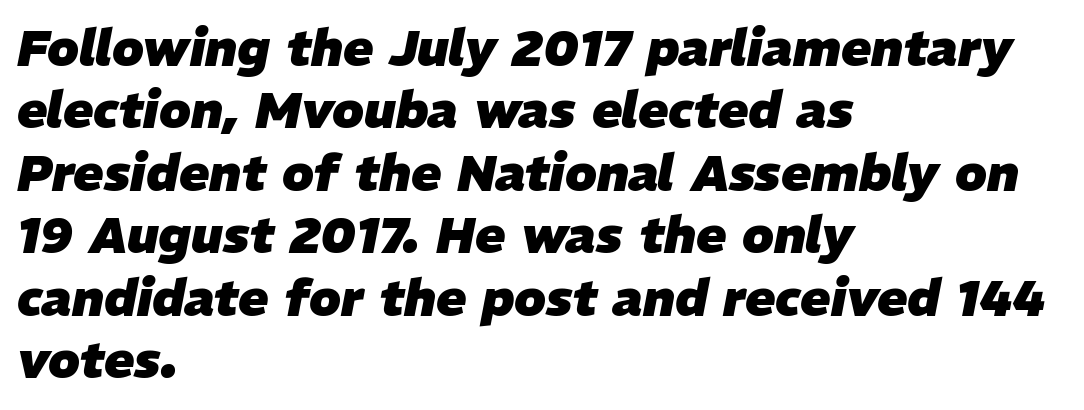
{"italic": "yes", "lean": "right", "slant_degrees": 11, "bold": "yes", "weight": "heavy", "width": "normal", "stroke_contrast": "low", "x_height": "medium", "monospaced": "no", "underline": "no", "align": "left", "line_spacing": "normal", "line_spacing_ratio": 1.25, "letter_spacing": "normal", "letter_spacing_em": 0.0, "glyph_px": 50}
